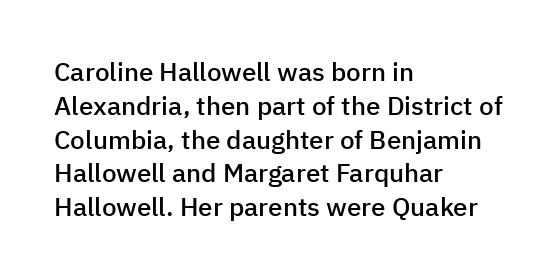
The image shows 26 px text type, upright; set left-aligned, normal line spacing (1.3x), normal letter spacing, not underlined.
